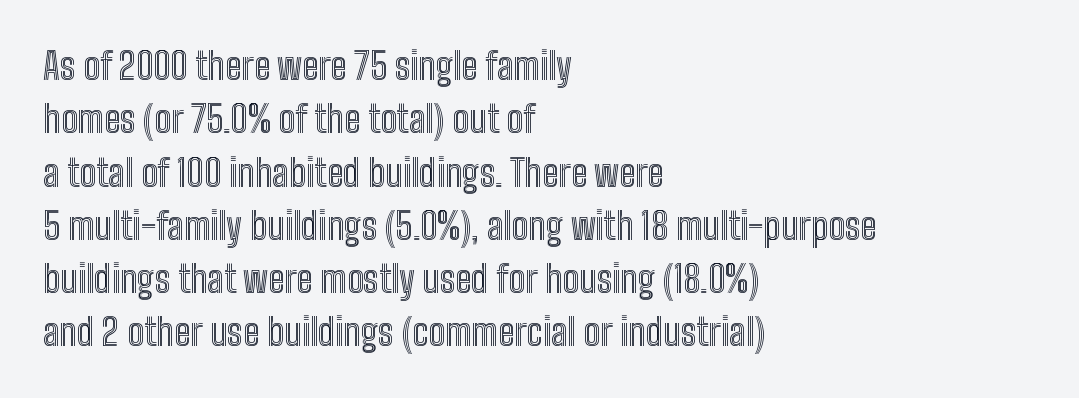
{"italic": "no", "width": "condensed", "x_height": "medium", "monospaced": "no", "underline": "no", "align": "left", "line_spacing": "normal", "line_spacing_ratio": 1.44, "letter_spacing": "normal", "letter_spacing_em": 0.0, "glyph_px": 37}
